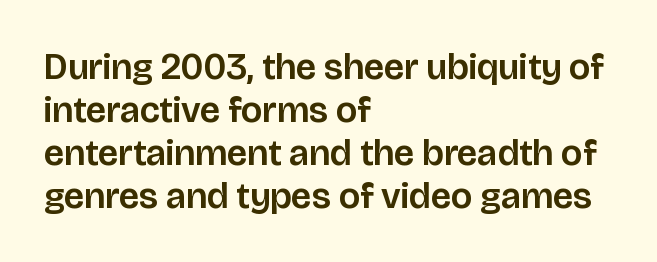
The image shows 37 px sans-serif type, upright; set left-aligned, line spacing 1.16x, normal letter spacing, not underlined; low stroke contrast and a large x-height.
